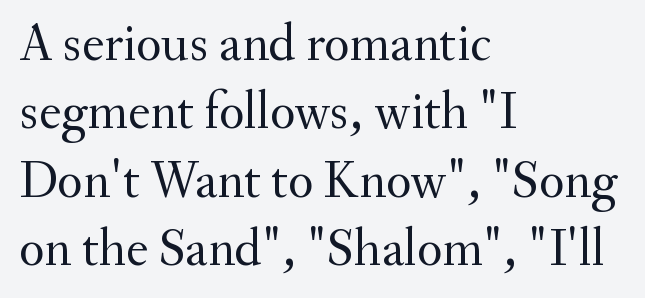
The image shows 53 px regular-weight serif type, upright; set left-aligned, normal line spacing (1.29x), normal letter spacing, not underlined; medium stroke contrast and a small x-height.
